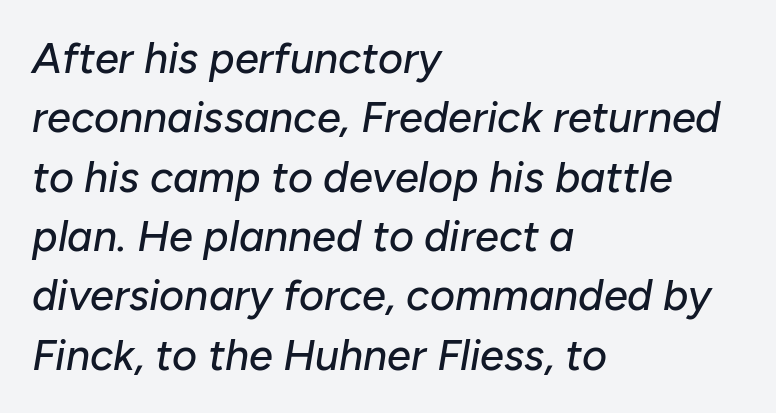
{"italic": "yes", "lean": "right", "slant_degrees": 10, "width": "normal", "stroke_contrast": "low", "x_height": "medium", "monospaced": "no", "underline": "no", "align": "left", "line_spacing": "normal", "line_spacing_ratio": 1.38, "letter_spacing": "normal", "letter_spacing_em": 0.0, "glyph_px": 43}
